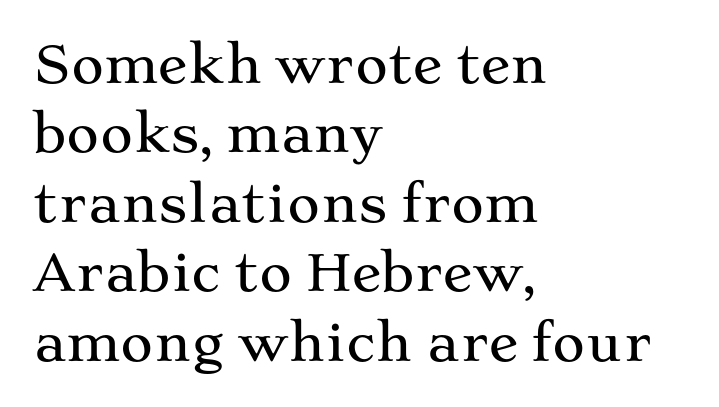
Q: Is the text italic (slanted)? A: No, it is upright.
Q: Is the typeface a serif or a sans-serif typeface? A: Serif.
Q: Is the text underlined? A: No.
Q: How is the paragraph aligned? A: Left-aligned.
Q: Is the spacing between letters normal or unusually wide? A: Normal.
Q: Is the spacing between lines tight, normal or loose? A: Normal.
Q: Width (condensed, normal, or wide)? A: Wide.
Q: Stroke contrast? A: Medium.
Q: x-height? A: Medium.
Q: Monospaced? A: No.
